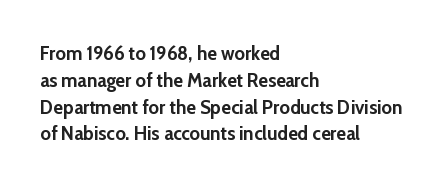
{"italic": "no", "bold": "yes", "underline": "no", "align": "left", "line_spacing": "normal", "line_spacing_ratio": 1.34, "letter_spacing": "normal", "letter_spacing_em": 0.0, "glyph_px": 20}
